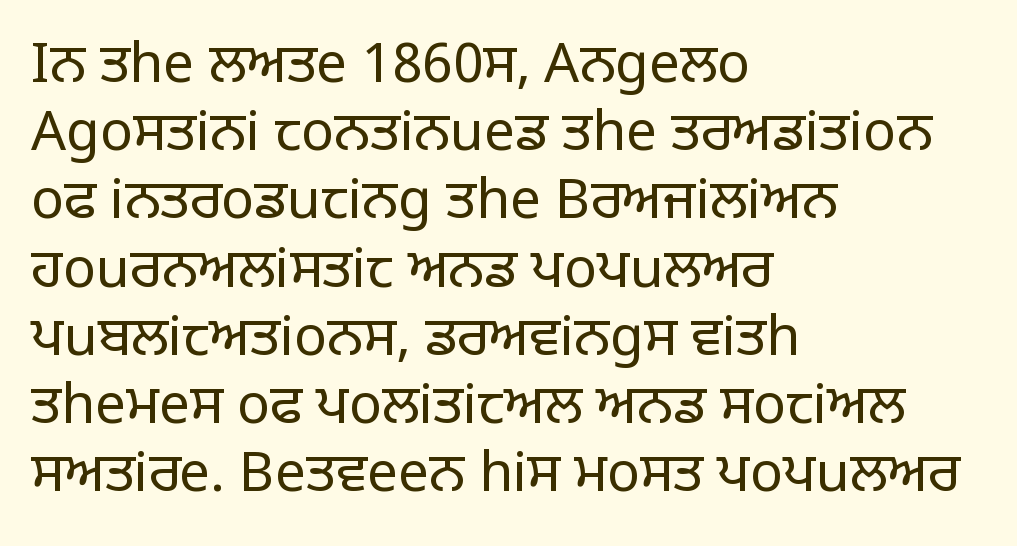
Q: Is the text bold? A: No.
Q: Is the text italic (slanted)? A: No, it is upright.
Q: Is the typeface a serif or a sans-serif typeface? A: Sans-serif.
Q: Is the text underlined? A: No.
Q: How is the paragraph aligned? A: Left-aligned.
Q: Is the spacing between letters normal or unusually wide? A: Normal.
Q: Width (condensed, normal, or wide)? A: Normal.
Q: Stroke contrast? A: Low.
Q: x-height? A: Large.
Q: Monospaced? A: No.
